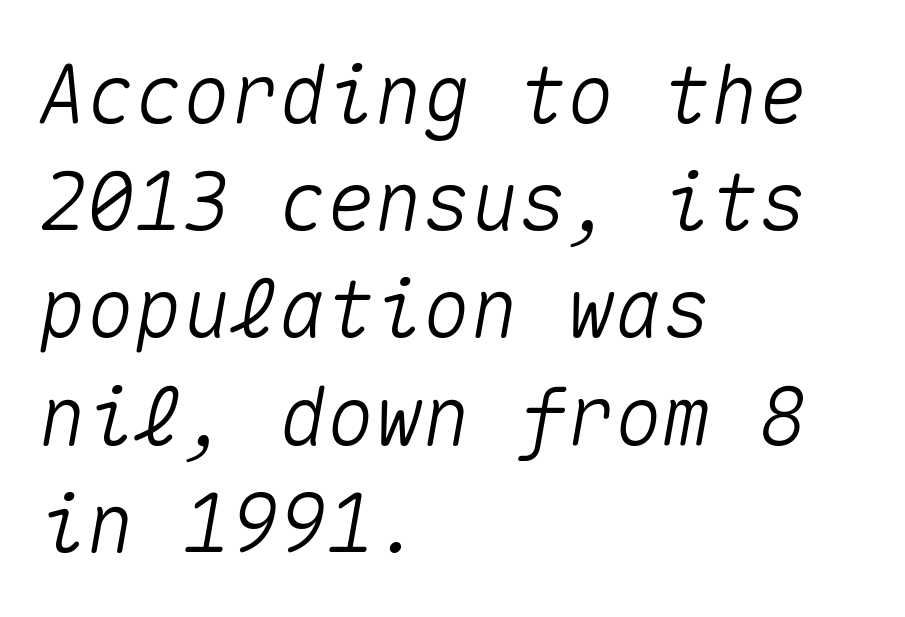
The image shows 80 px text type, italic (leaning right), monospaced; set left-aligned, normal line spacing (1.34x), normal letter spacing, not underlined; medium stroke contrast and a medium x-height.
